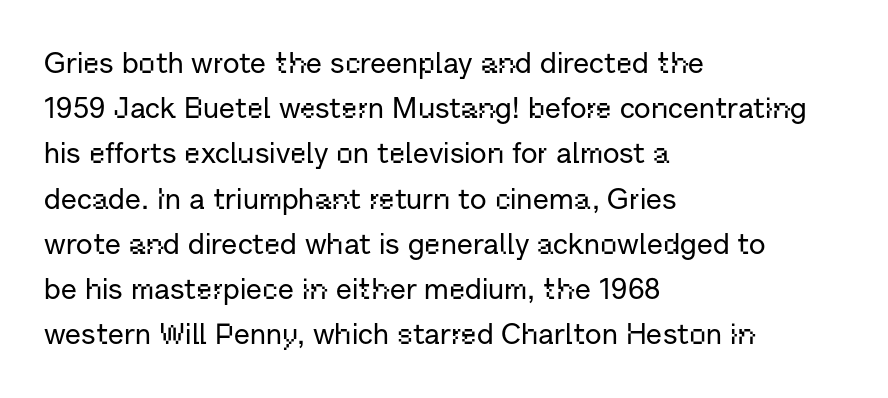
The specimen omits any rule beneath the text block's lines. Is the block centered? No — it sits flush against the left margin. Italic: no, the glyphs are upright roman. Spacing between characters is what you'd get straight out of the box.
